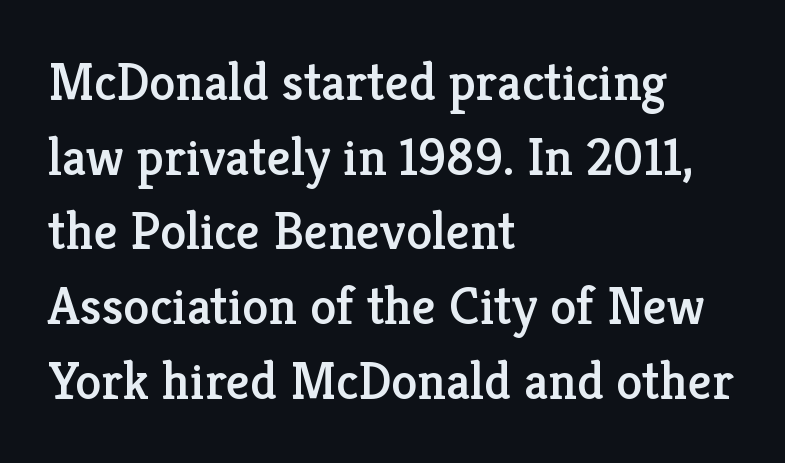
{"serif": "yes", "italic": "no", "width": "normal", "stroke_contrast": "low", "x_height": "medium", "monospaced": "no", "underline": "no", "align": "left", "line_spacing": "normal", "line_spacing_ratio": 1.41, "letter_spacing": "normal", "letter_spacing_em": 0.0, "glyph_px": 53}
